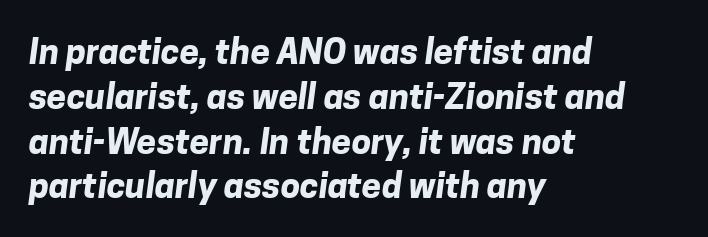
Q: Is the text bold? A: Yes.
Q: Is the typeface a serif or a sans-serif typeface? A: Sans-serif.
Q: Is the text underlined? A: No.
Q: How is the paragraph aligned? A: Left-aligned.
Q: Is the spacing between letters normal or unusually wide? A: Normal.
Q: Is the spacing between lines tight, normal or loose? A: Normal.
Q: Width (condensed, normal, or wide)? A: Normal.
Q: Stroke contrast? A: Low.
Q: x-height? A: Medium.
Q: Monospaced? A: No.
